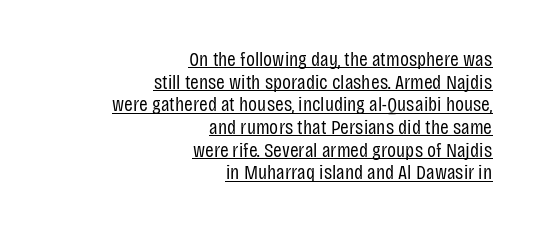
Glance below the letters and you will spot a drawn line. You could call the tracking neutral — neither tight nor loose. A quiet, ordinary-to-light weight characterises the typeface. The setting favours the right margin, as signatures and pull-quotes sometimes do.
